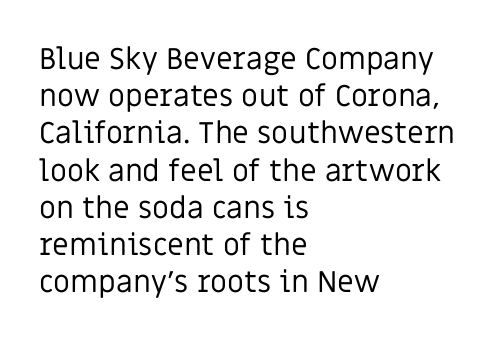
Q: Is the text bold? A: No.
Q: Is the text italic (slanted)? A: No, it is upright.
Q: Is the typeface a serif or a sans-serif typeface? A: Sans-serif.
Q: Is the text underlined? A: No.
Q: How is the paragraph aligned? A: Left-aligned.
Q: Is the spacing between letters normal or unusually wide? A: Normal.
Q: Width (condensed, normal, or wide)? A: Normal.
Q: Stroke contrast? A: Low.
Q: x-height? A: Large.
Q: Monospaced? A: No.
